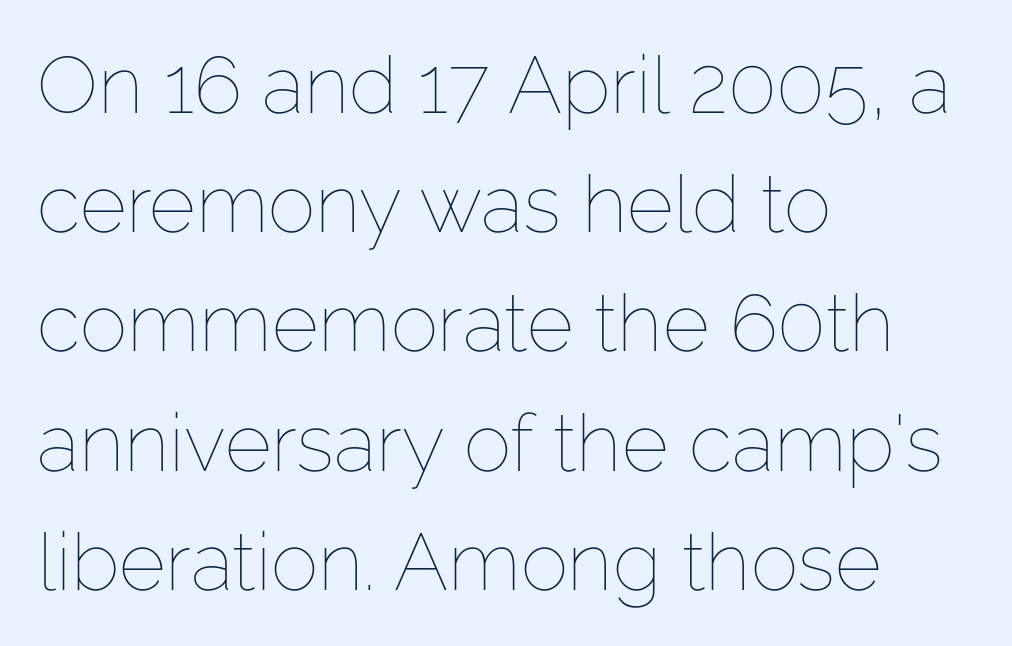
The image shows 80 px thin type, upright; set left-aligned, normal line spacing (1.49x), normal letter spacing, not underlined; low stroke contrast and a medium x-height.
